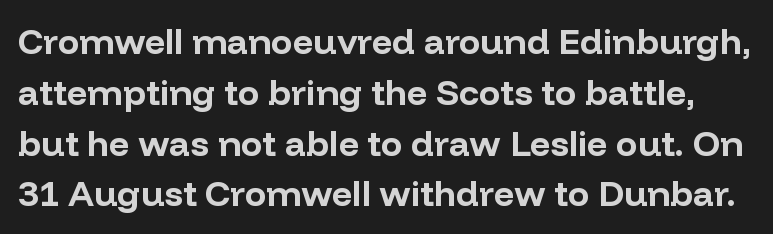
Q: Is the text bold? A: Yes.
Q: Is the text italic (slanted)? A: No, it is upright.
Q: Is the typeface a serif or a sans-serif typeface? A: Sans-serif.
Q: Is the text underlined? A: No.
Q: Is the spacing between letters normal or unusually wide? A: Normal.
Q: Is the spacing between lines tight, normal or loose? A: Normal.
Q: Width (condensed, normal, or wide)? A: Normal.
Q: Stroke contrast? A: Low.
Q: x-height? A: Medium.
Q: Monospaced? A: No.
